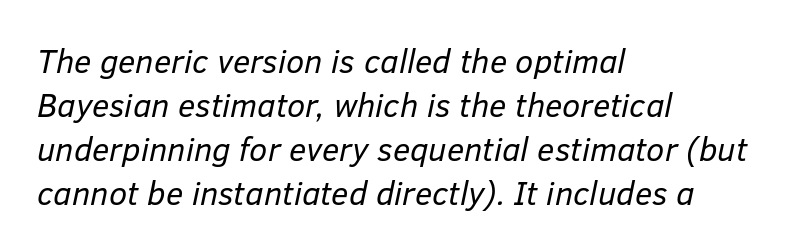
Spacing verdict: proportional, widths tailored to each character. The passage shown leans; its letterforms are oblique. The tracking reads as untouched default to a designer's eye. This reads as an unemphasized weight, regular at the heaviest. Reading down the block, your eye returns to a fixed left position each line. The rendering uses a moderate line-height, typical for paragraphs.
